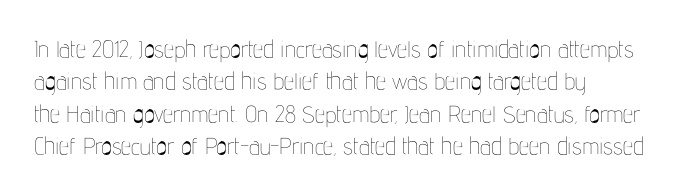
The image shows 23 px text type, upright; set left-aligned, normal line spacing (1.41x), normal letter spacing, not underlined.
